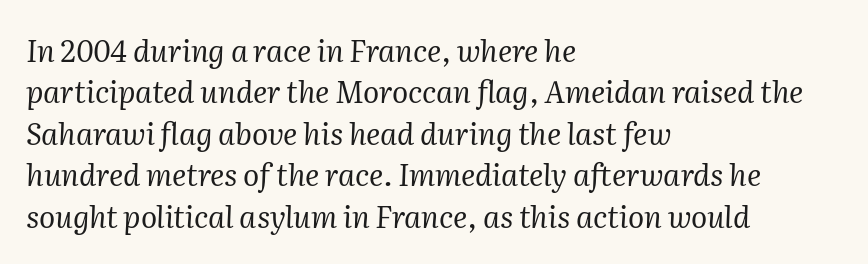
{"serif": "yes", "italic": "yes", "lean": "right", "slant_degrees": 2, "bold": "no", "weight": "regular", "width": "normal", "stroke_contrast": "medium", "x_height": "medium", "monospaced": "no", "underline": "no", "align": "left", "line_spacing": "normal", "line_spacing_ratio": 1.38, "letter_spacing": "normal", "letter_spacing_em": 0.0, "glyph_px": 30}
